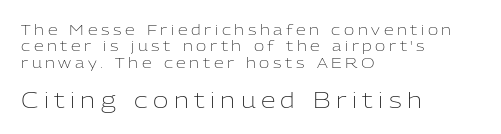
The axis of the letterforms is exactly vertical. Substantial extra tracking has been applied to these lines. If you drew a ruler down the left edge, every line would touch it. The designer gave the closing block more size than the opening block. The strip under each line holds only bare page.
